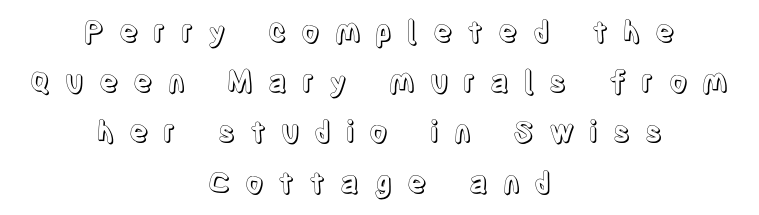
The image shows 29 px condensed type, upright; set centered, line spacing 1.73x, unusually wide letter spacing (+0.5 em), not underlined; a large x-height.
